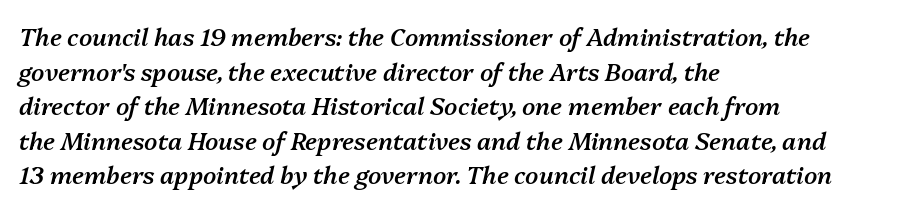
Q: Is the text bold? A: Semi-bold.
Q: Is the text italic (slanted)? A: Yes, it leans right by about 13 degrees.
Q: Is the text underlined? A: No.
Q: How is the paragraph aligned? A: Left-aligned.
Q: Is the spacing between letters normal or unusually wide? A: Normal.
Q: Is the spacing between lines tight, normal or loose? A: Normal.
